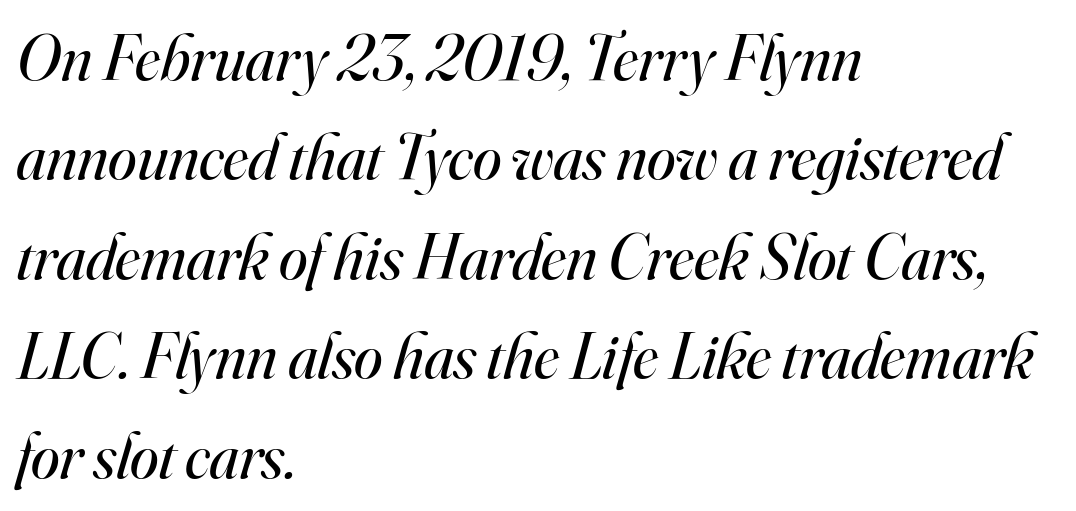
{"serif": "yes", "italic": "yes", "lean": "right", "slant_degrees": 16, "bold": "no", "weight": "regular", "width": "normal", "stroke_contrast": "high", "x_height": "small", "monospaced": "no", "underline": "no", "align": "left", "line_spacing": "normal", "line_spacing_ratio": 1.53, "letter_spacing": "normal", "letter_spacing_em": 0.0, "glyph_px": 65}
